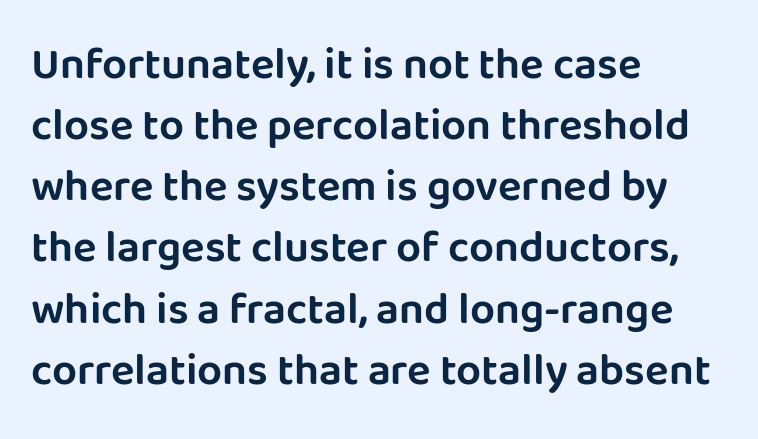
{"serif": "no", "italic": "no", "width": "normal", "stroke_contrast": "low", "x_height": "large", "monospaced": "no", "underline": "no", "align": "left", "line_spacing": "normal", "line_spacing_ratio": 1.39, "letter_spacing": "normal", "letter_spacing_em": 0.0, "glyph_px": 44}
